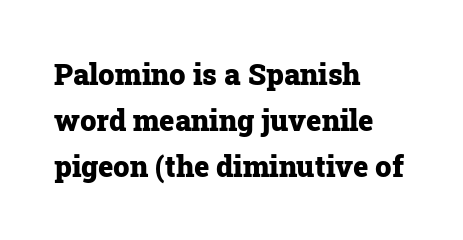
The foot of each line stays bare and open. These lines are set flush left with a ragged right edge. Are there feet on the stems? There are — it's a serif. The rendering keeps characters at their native spacing. You could not count columns in this text — the font is proportionally spaced. Horizontal bands of white between lines are of average thickness.
